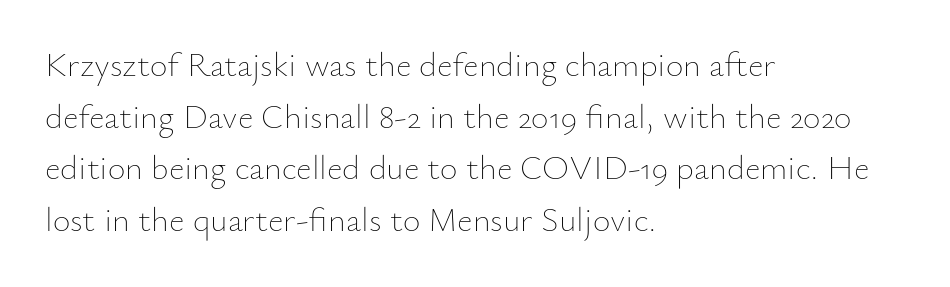
Q: Is the text bold? A: No.
Q: Is the text italic (slanted)? A: No, it is upright.
Q: Is the text underlined? A: No.
Q: How is the paragraph aligned? A: Left-aligned.
Q: Is the spacing between letters normal or unusually wide? A: Normal.
Q: Is the spacing between lines tight, normal or loose? A: Normal.
Q: Width (condensed, normal, or wide)? A: Normal.
Q: Stroke contrast? A: Low.
Q: x-height? A: Small.
Q: Monospaced? A: No.
